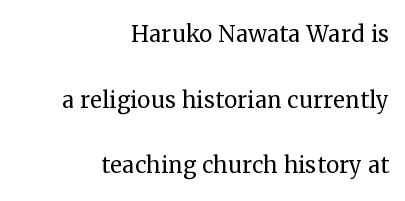
The image shows 30 px regular-weight serif type, upright; set right-aligned, loose line spacing (2.19x), normal letter spacing, not underlined; medium stroke contrast and a medium x-height.
